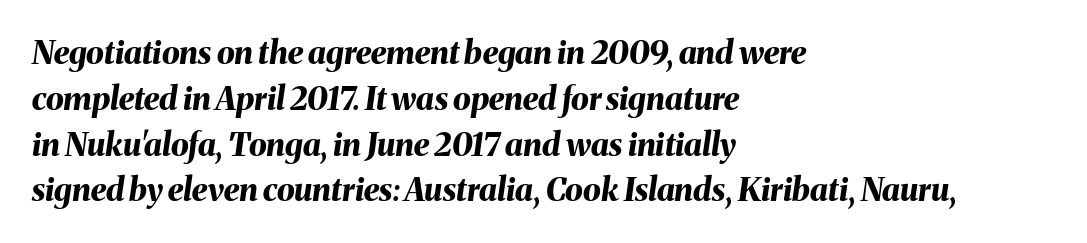
Q: Is the text bold? A: Yes.
Q: Is the text italic (slanted)? A: Yes, it leans right by about 8 degrees.
Q: Is the text underlined? A: No.
Q: How is the paragraph aligned? A: Left-aligned.
Q: Is the spacing between letters normal or unusually wide? A: Normal.
Q: Is the spacing between lines tight, normal or loose? A: Normal.
Q: Width (condensed, normal, or wide)? A: Normal.
Q: Stroke contrast? A: Medium.
Q: x-height? A: Medium.
Q: Monospaced? A: No.
